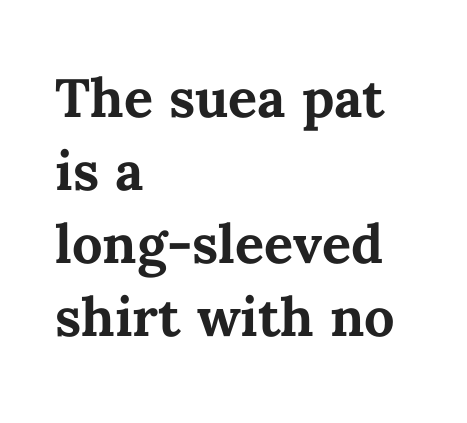
{"italic": "no", "bold": "yes", "weight": "bold", "width": "normal", "stroke_contrast": "medium", "x_height": "medium", "monospaced": "no", "underline": "no", "align": "left", "line_spacing": "normal", "line_spacing_ratio": 1.35, "letter_spacing": "normal", "letter_spacing_em": 0.0, "glyph_px": 54}
